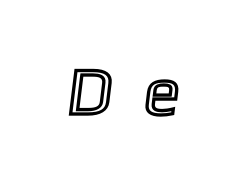
The image shows 67 px text type; set unusually wide letter spacing (+0.46 em), not underlined; a medium x-height.
